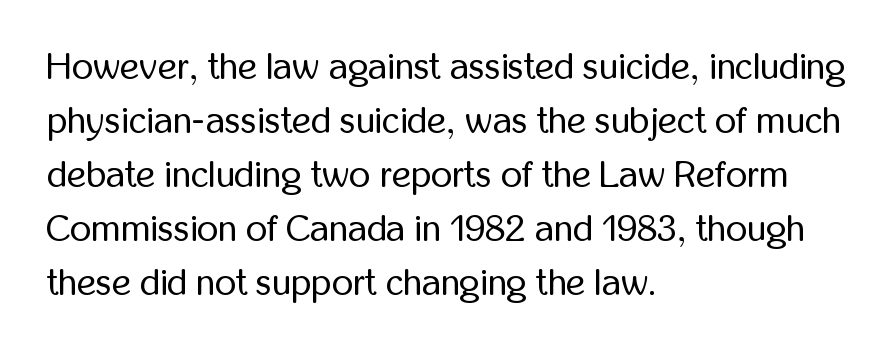
Q: Is the text bold? A: No.
Q: Is the text italic (slanted)? A: No, it is upright.
Q: Is the typeface a serif or a sans-serif typeface? A: Sans-serif.
Q: Is the text underlined? A: No.
Q: How is the paragraph aligned? A: Left-aligned.
Q: Is the spacing between letters normal or unusually wide? A: Normal.
Q: Is the spacing between lines tight, normal or loose? A: Normal.
Q: Width (condensed, normal, or wide)? A: Condensed.
Q: Stroke contrast? A: Low.
Q: x-height? A: Medium.
Q: Monospaced? A: No.
